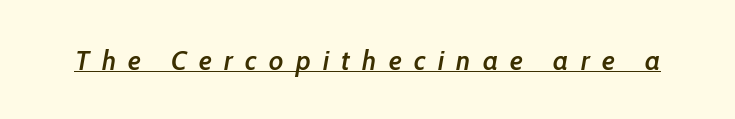
{"italic": "yes", "lean": "right", "slant_degrees": 10, "bold": "semi", "weight": "semibold", "width": "condensed", "stroke_contrast": "low", "x_height": "medium", "monospaced": "no", "underline": "yes", "letter_spacing": "wide", "letter_spacing_em": 0.44, "glyph_px": 28}
